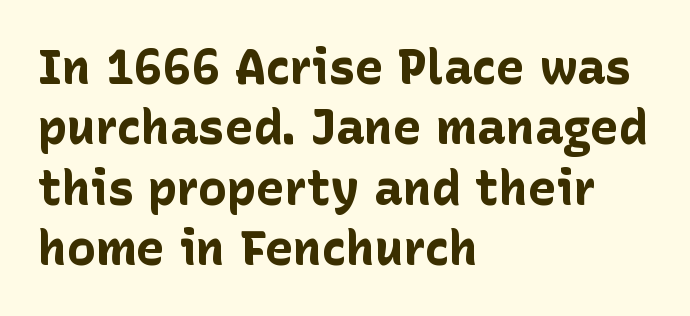
Q: Is the text bold? A: Yes.
Q: Is the text italic (slanted)? A: No, it is upright.
Q: Is the typeface a serif or a sans-serif typeface? A: Sans-serif.
Q: Is the text underlined? A: No.
Q: How is the paragraph aligned? A: Left-aligned.
Q: Is the spacing between letters normal or unusually wide? A: Normal.
Q: Is the spacing between lines tight, normal or loose? A: Normal.
Q: Width (condensed, normal, or wide)? A: Normal.
Q: Stroke contrast? A: Low.
Q: x-height? A: Medium.
Q: Monospaced? A: No.
